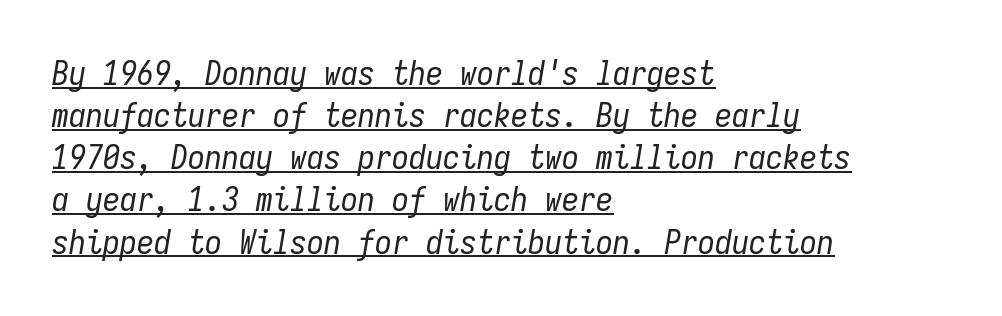
{"italic": "yes", "lean": "right", "slant_degrees": 9, "bold": "no", "weight": "regular", "width": "condensed", "stroke_contrast": "low", "x_height": "medium", "monospaced": "yes", "underline": "yes", "align": "left", "line_spacing_ratio": 1.24, "letter_spacing": "normal", "letter_spacing_em": 0.0, "glyph_px": 34}
